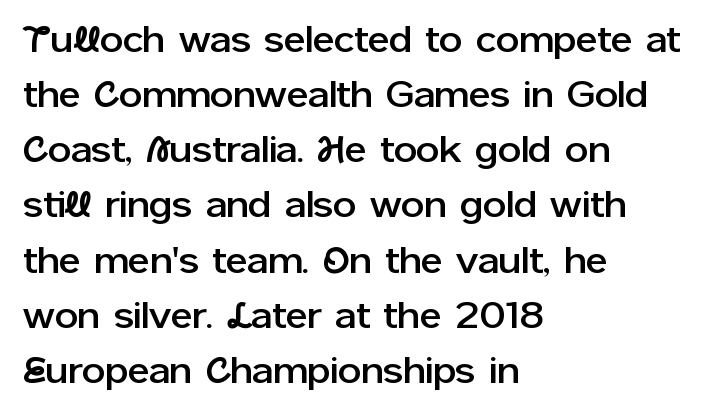
It's the straight-up-and-down kind of type. Interline gaps are of average width in this sample. Descenders hang freely into open space. In terms of letterform style, serifs are entirely absent.
